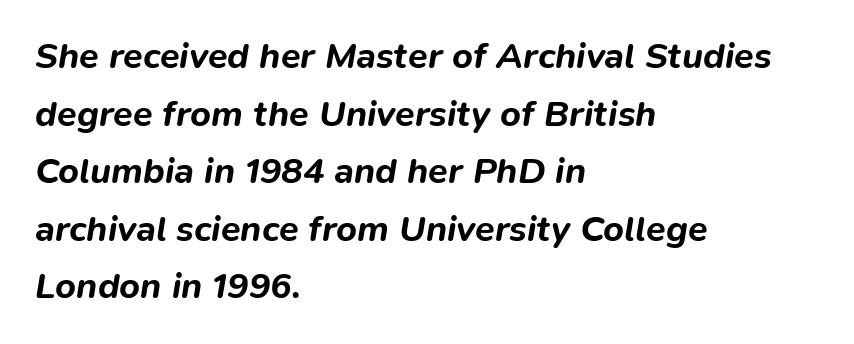
Q: Is the text bold? A: Yes.
Q: Is the text italic (slanted)? A: Yes, it leans right by about 9 degrees.
Q: Is the text underlined? A: No.
Q: How is the paragraph aligned? A: Left-aligned.
Q: Is the spacing between letters normal or unusually wide? A: Normal.
Q: Is the spacing between lines tight, normal or loose? A: Normal.
Q: Width (condensed, normal, or wide)? A: Normal.
Q: Stroke contrast? A: Low.
Q: x-height? A: Medium.
Q: Monospaced? A: No.
